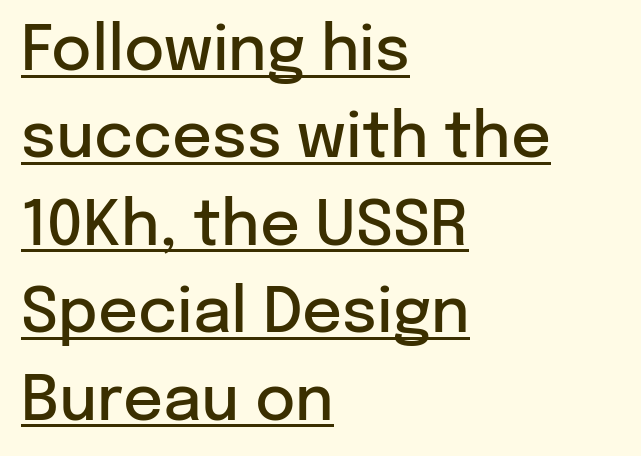
The image shows 62 px semibold sans-serif type, upright; set left-aligned, normal line spacing (1.41x), normal letter spacing, underlined; low stroke contrast and a medium x-height.
